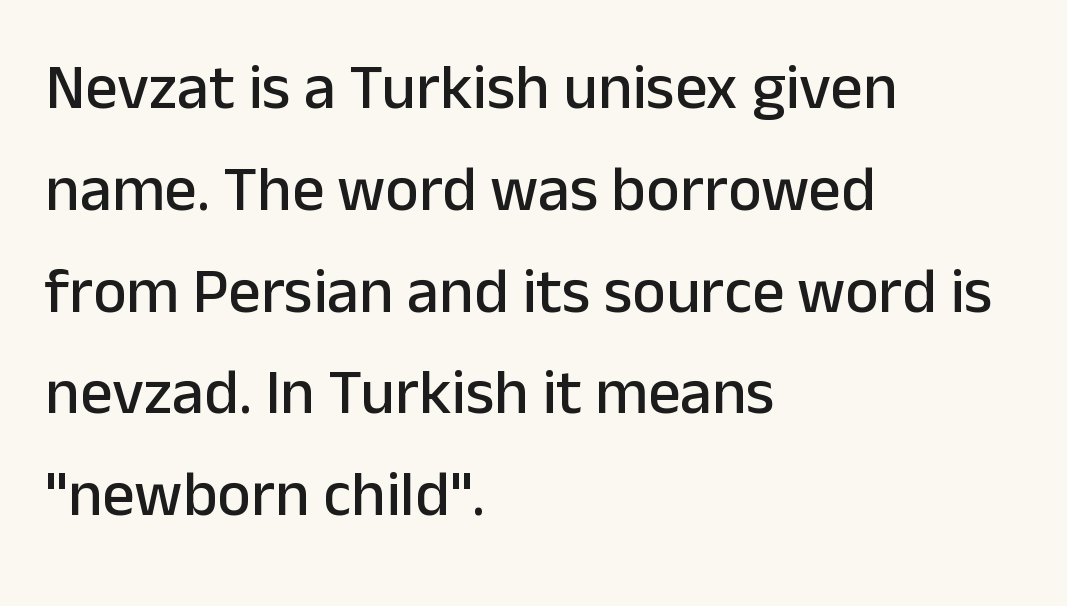
The image shows 64 px sans-serif type, upright; set left-aligned, normal line spacing (1.59x), normal letter spacing, not underlined; low stroke contrast and a medium x-height.
